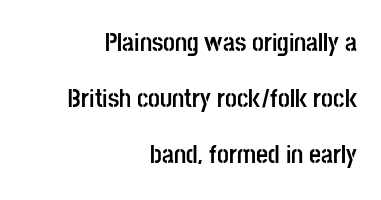
{"italic": "no", "bold": "yes", "underline": "no", "align": "right", "line_spacing": "loose", "line_spacing_ratio": 2.15, "letter_spacing": "normal", "letter_spacing_em": 0.0, "glyph_px": 26}
